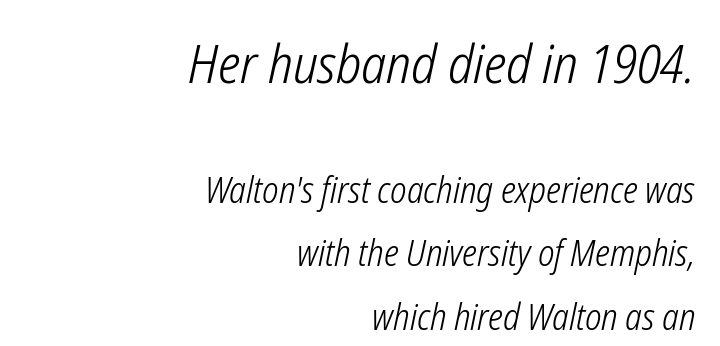
Varying glyph widths throughout — classic text-font behaviour. Of the two passages, the one on top uses the larger point size. Tall strokes in this sample are angled rather than plumb. The line texture is even and compact thanks to regular tracking.
